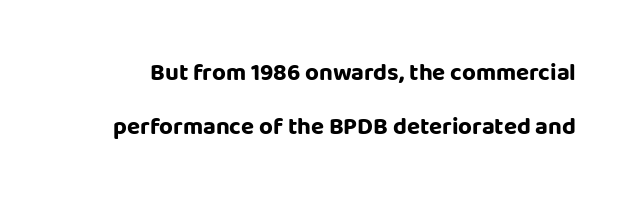
{"italic": "no", "bold": "yes", "underline": "no", "line_spacing": "loose", "line_spacing_ratio": 2.25, "letter_spacing": "normal", "letter_spacing_em": 0.0, "glyph_px": 24}
